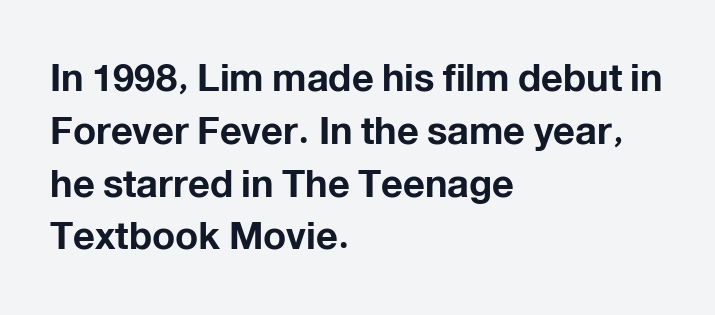
{"serif": "no", "italic": "no", "bold": "yes", "weight": "bold", "width": "normal", "stroke_contrast": "low", "x_height": "medium", "monospaced": "no", "underline": "no", "align": "left", "line_spacing": "normal", "line_spacing_ratio": 1.39, "letter_spacing": "normal", "letter_spacing_em": 0.0, "glyph_px": 38}
